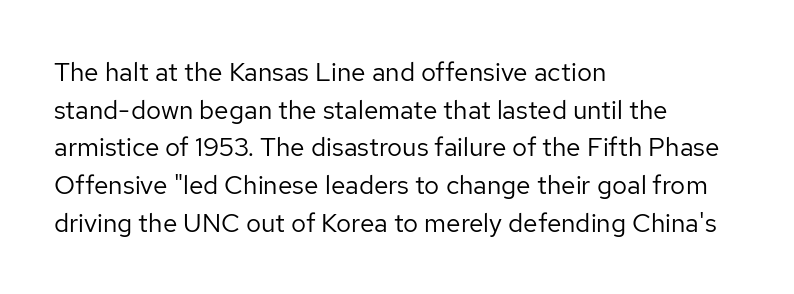
Q: Is the text bold? A: No.
Q: Is the text italic (slanted)? A: No, it is upright.
Q: Is the text underlined? A: No.
Q: How is the paragraph aligned? A: Left-aligned.
Q: Is the spacing between letters normal or unusually wide? A: Normal.
Q: Is the spacing between lines tight, normal or loose? A: Normal.
